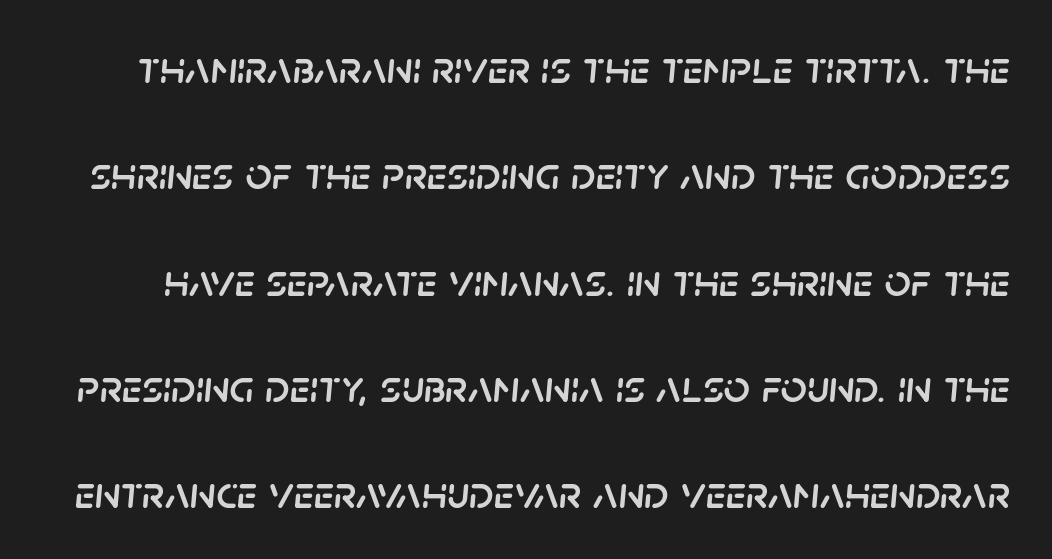
The image shows 46 px text type, italic (leaning right); set loose line spacing (2.31x), normal letter spacing, not underlined; low stroke contrast and a large x-height.
